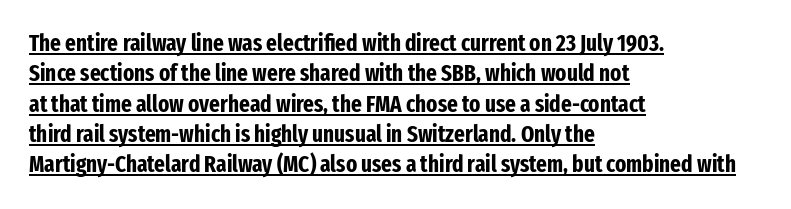
{"italic": "no", "bold": "yes", "underline": "yes", "align": "left", "line_spacing": "normal", "line_spacing_ratio": 1.32, "letter_spacing": "normal", "letter_spacing_em": 0.0, "glyph_px": 23}
